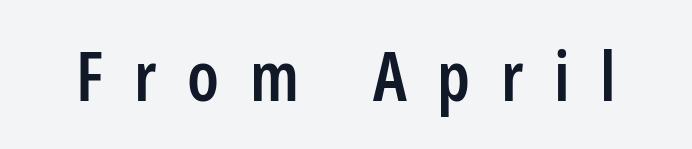
This is moderately heavy type, rendered in semibold. Classification — sans serif. Spacing verdict: proportional, widths tailored to each character. The passage shown is not underscored anywhere. Letter spacing: wide.
